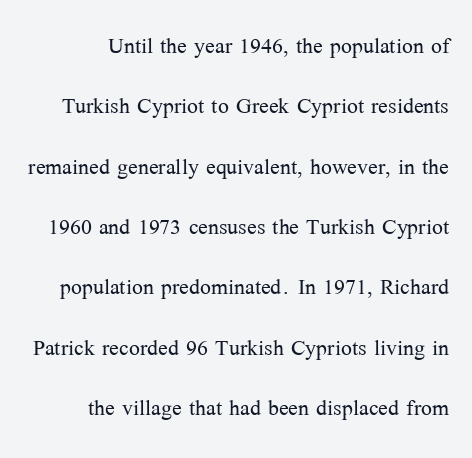
The image shows 29 px light serif type, upright; set right-aligned, loose line spacing (2.08x), normal letter spacing, not underlined; medium stroke contrast and a medium x-height.
